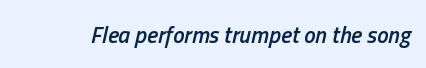
{"italic": "yes", "lean": "right", "slant_degrees": 13, "bold": "semi", "underline": "no", "letter_spacing": "normal", "letter_spacing_em": 0.0, "glyph_px": 23}
